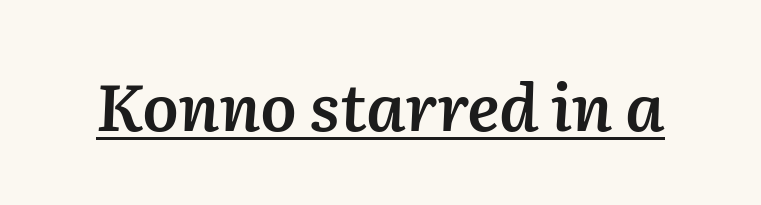
The image shows 65 px semibold type, italic (leaning right); set normal letter spacing, underlined; medium stroke contrast and a medium x-height.
